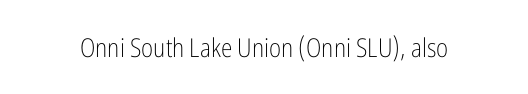
{"italic": "no", "bold": "no", "underline": "no", "letter_spacing": "normal", "letter_spacing_em": 0.0, "glyph_px": 26}
